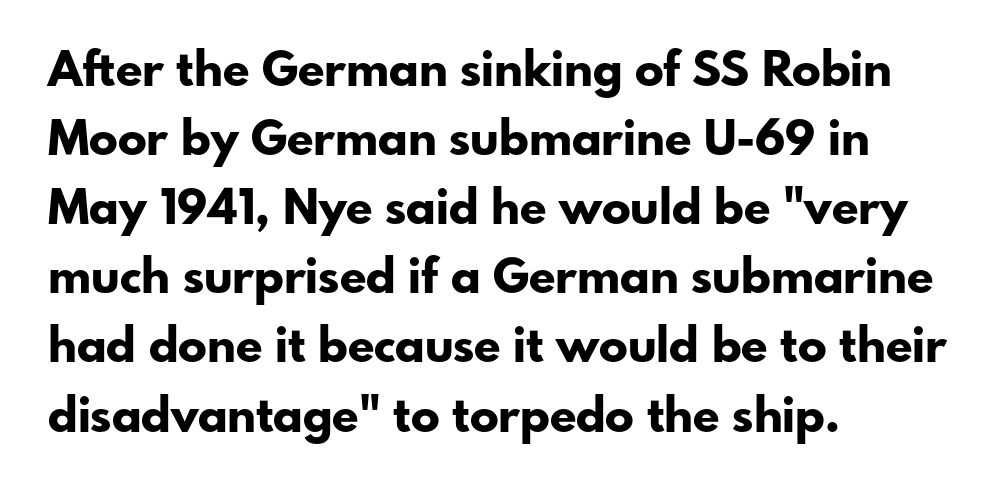
{"serif": "no", "italic": "no", "bold": "yes", "weight": "bold", "width": "normal", "stroke_contrast": "low", "x_height": "small", "monospaced": "no", "underline": "no", "align": "left", "line_spacing": "normal", "line_spacing_ratio": 1.44, "letter_spacing": "normal", "letter_spacing_em": 0.0, "glyph_px": 48}
